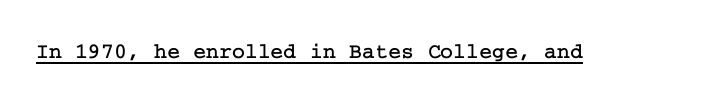
{"italic": "no", "underline": "yes", "letter_spacing": "normal", "letter_spacing_em": 0.0, "glyph_px": 22}
